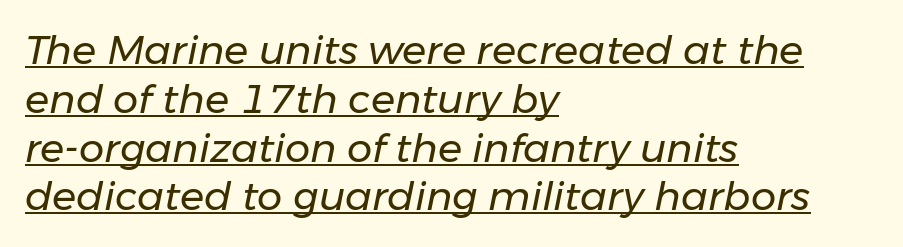
The rendering keeps characters at their native spacing. Heft: none added — not bold. This sample has the flowing, uneven cadence of proportional lettering. Italic: yes, the glyphs are oblique. Check the space under the baseline: a stroke is drawn there. Each line starts at the same left margin while the right side varies.
